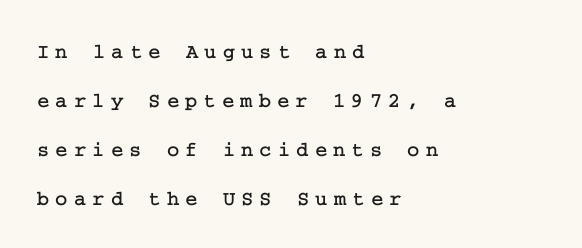
{"italic": "no", "underline": "no", "align": "left", "line_spacing": "loose", "line_spacing_ratio": 2.34, "letter_spacing": "wide", "letter_spacing_em": 0.29, "glyph_px": 21}
